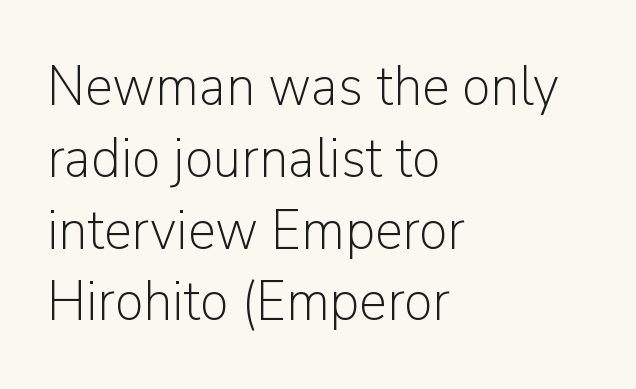
The image shows 57 px light sans-serif type, upright; set left-aligned, normal line spacing (1.26x), normal letter spacing, not underlined; low stroke contrast and a medium x-height.
